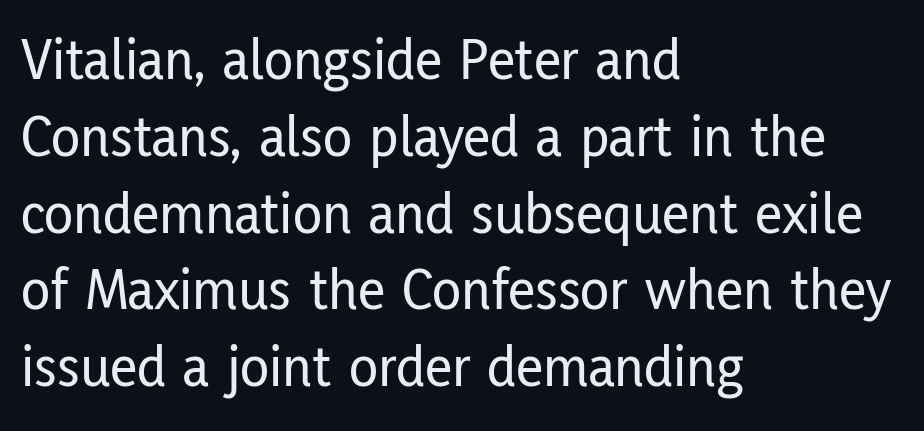
{"serif": "no", "italic": "no", "width": "condensed", "stroke_contrast": "low", "x_height": "medium", "monospaced": "no", "underline": "no", "align": "left", "line_spacing": "normal", "line_spacing_ratio": 1.28, "letter_spacing": "normal", "letter_spacing_em": 0.0, "glyph_px": 60}
